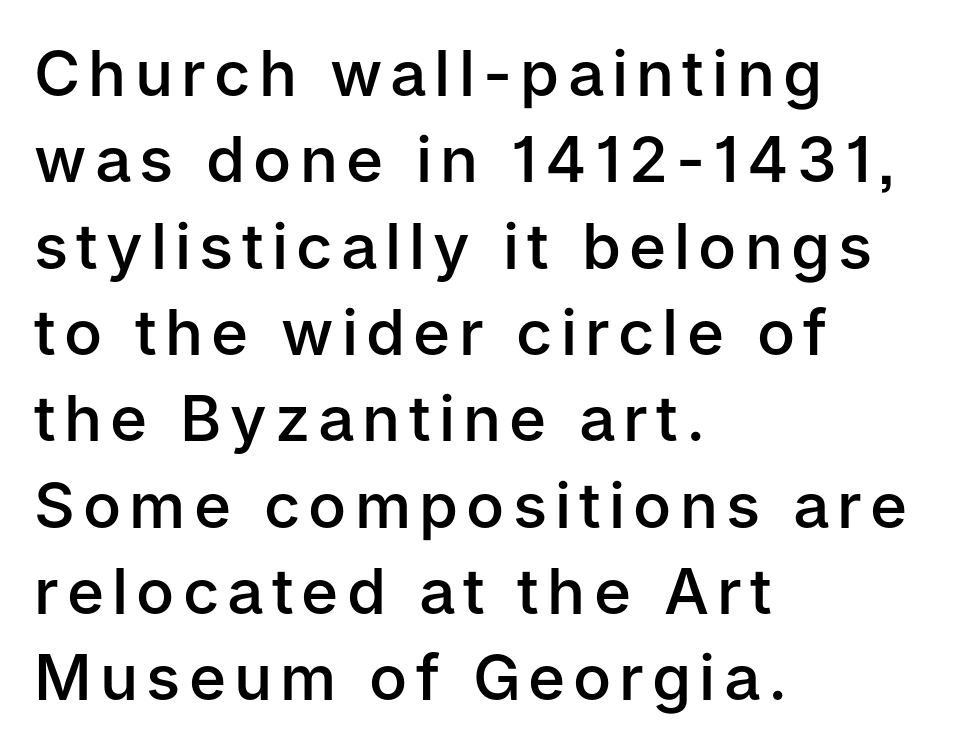
Q: Is the text bold? A: Semi-bold.
Q: Is the text italic (slanted)? A: No, it is upright.
Q: Is the typeface a serif or a sans-serif typeface? A: Sans-serif.
Q: Is the text underlined? A: No.
Q: How is the paragraph aligned? A: Left-aligned.
Q: Is the spacing between lines tight, normal or loose? A: Normal.
Q: Width (condensed, normal, or wide)? A: Normal.
Q: Stroke contrast? A: Low.
Q: x-height? A: Medium.
Q: Monospaced? A: No.
